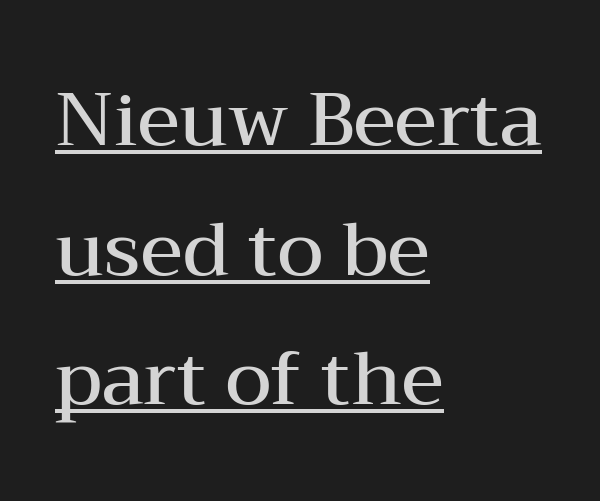
{"serif": "yes", "italic": "no", "bold": "semi", "weight": "semibold", "width": "wide", "stroke_contrast": "medium", "x_height": "medium", "monospaced": "no", "underline": "yes", "align": "left", "line_spacing_ratio": 1.73, "letter_spacing": "normal", "letter_spacing_em": 0.0, "glyph_px": 75}
